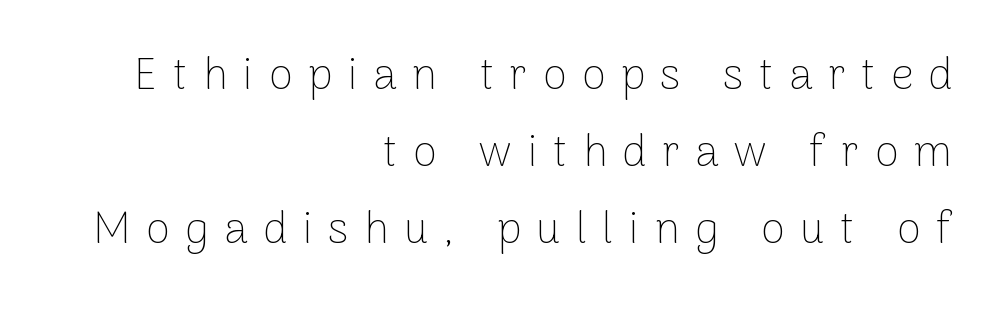
The image shows 44 px thin sans-serif type, upright; set right-aligned, line spacing 1.75x, unusually wide letter spacing (+0.35 em), not underlined; low stroke contrast and a medium x-height.
